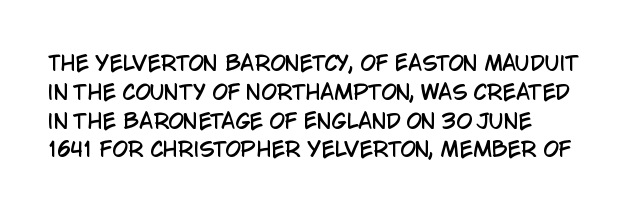
{"italic": "no", "underline": "no", "line_spacing": "normal", "line_spacing_ratio": 1.44, "letter_spacing": "normal", "letter_spacing_em": 0.0, "glyph_px": 20}
